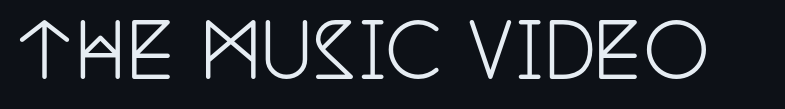
{"serif": "yes", "italic": "no", "width": "condensed", "stroke_contrast": "low", "x_height": "large", "monospaced": "no", "underline": "no", "letter_spacing": "normal", "letter_spacing_em": 0.0, "glyph_px": 74}
